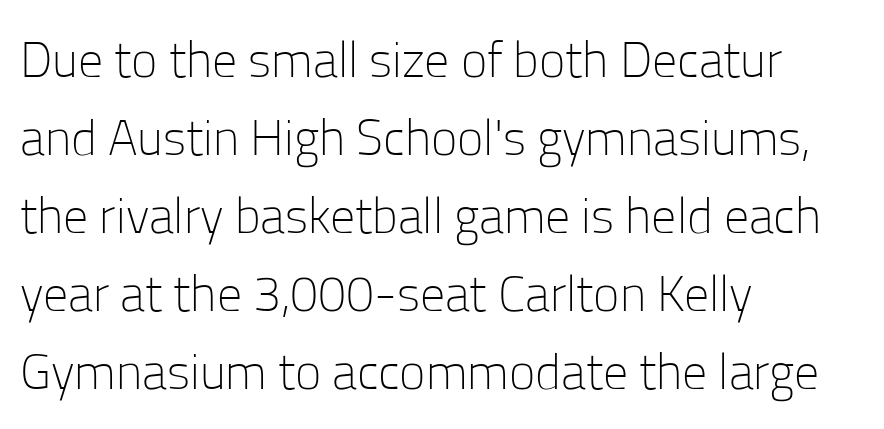
{"serif": "no", "italic": "no", "bold": "no", "weight": "light", "width": "normal", "stroke_contrast": "low", "x_height": "medium", "monospaced": "no", "underline": "no", "align": "left", "line_spacing": "normal", "line_spacing_ratio": 1.56, "letter_spacing": "normal", "letter_spacing_em": 0.0, "glyph_px": 50}
